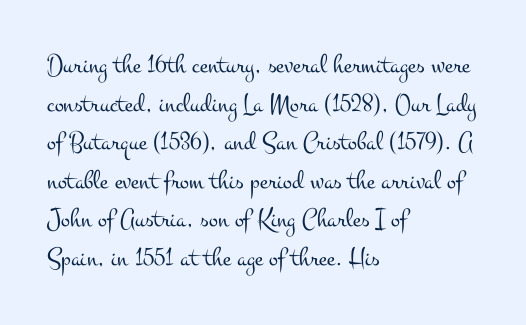
Stroke thickness stays within the range of a standard reading face or lighter. Notice how descenders clear the ascenders below comfortably — that's standard leading. There is no visible air inserted between adjacent glyphs. Casual observation: everything's shoved over to the left. The specimen omits any rule beneath the text block's lines.
